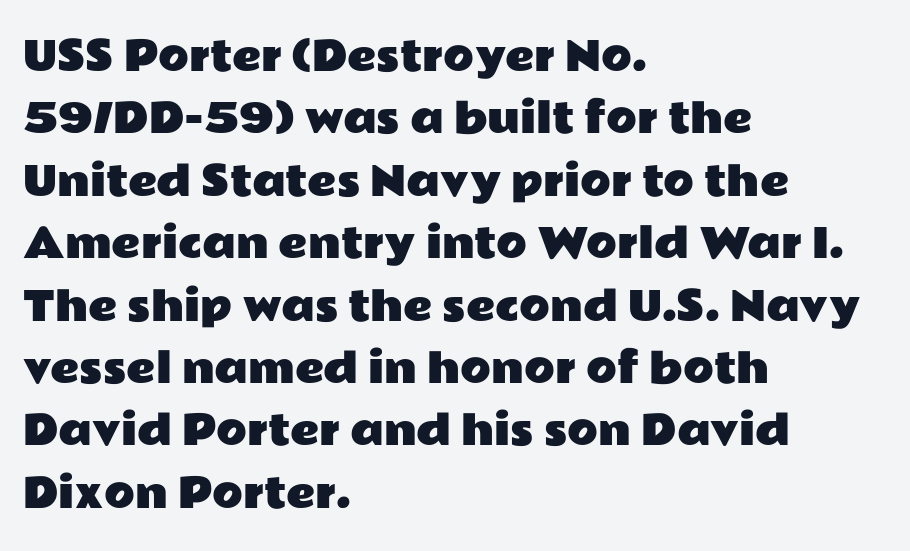
The image shows 40 px wide sans-serif type, upright; set left-aligned, normal line spacing (1.56x), normal letter spacing, not underlined; low stroke contrast and a medium x-height.
